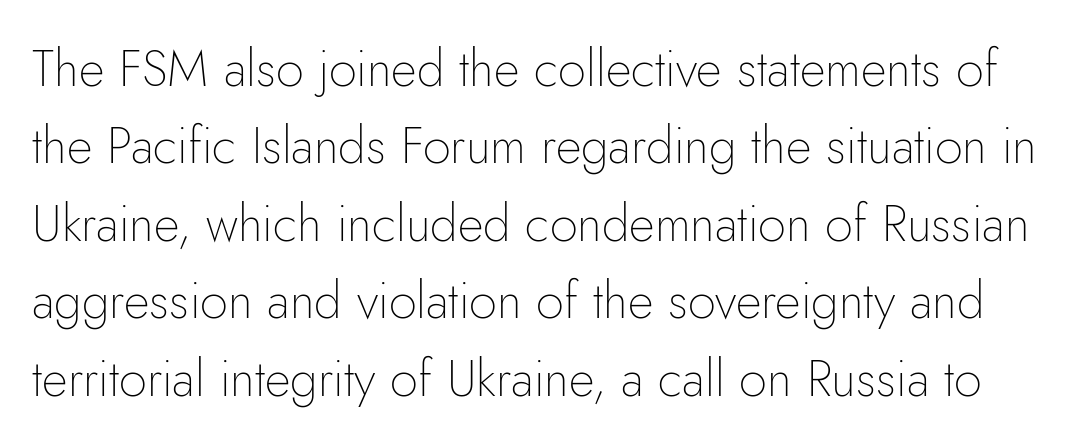
Q: Is the text bold? A: No.
Q: Is the text italic (slanted)? A: No, it is upright.
Q: Is the typeface a serif or a sans-serif typeface? A: Sans-serif.
Q: Is the text underlined? A: No.
Q: Is the spacing between letters normal or unusually wide? A: Normal.
Q: Is the spacing between lines tight, normal or loose? A: Normal.
Q: Width (condensed, normal, or wide)? A: Normal.
Q: Stroke contrast? A: Low.
Q: x-height? A: Small.
Q: Monospaced? A: No.
